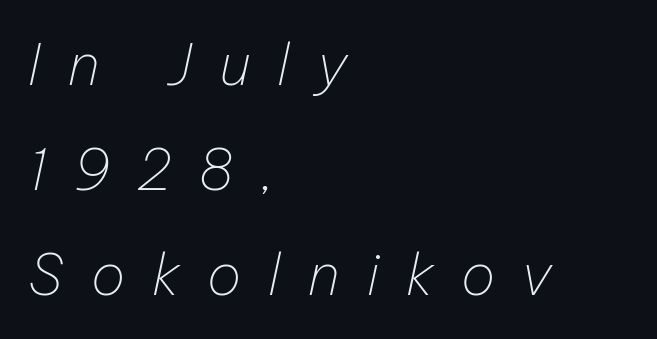
The face looks like a standard text weight, possibly lighter. Compared with a centered layout, this one pins lines to the left instead. Clear beneath every line of the passage. These lines are rendered in a variable-pitch font. You could only call the tracking loose — the letters float apart. Posture: slanted.
